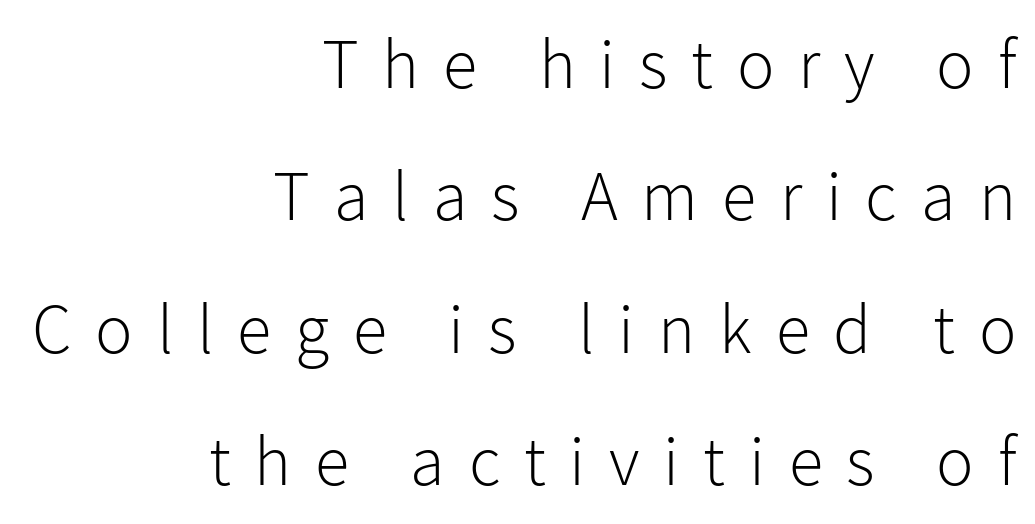
No word sits above an underline. The rendering shows plain stroke endings on the letterforms — a sans-serif design. This rendering uses right alignment, leaving the left contour irregular. Each letter keeps its own natural width here, so spacing adapts to shape.
